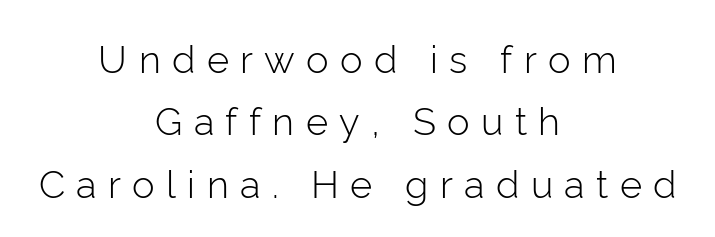
{"serif": "no", "italic": "no", "bold": "no", "weight": "light", "width": "normal", "stroke_contrast": "low", "x_height": "medium", "monospaced": "no", "underline": "no", "align": "center", "line_spacing": "normal", "line_spacing_ratio": 1.64, "letter_spacing": "wide", "letter_spacing_em": 0.3, "glyph_px": 38}
